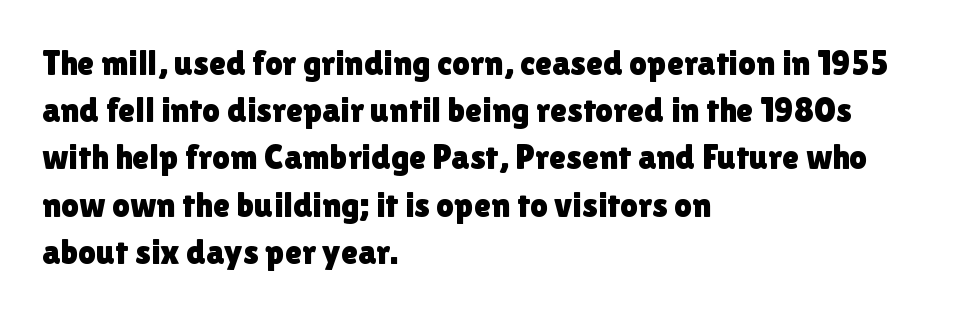
Is the block centered? No — it sits flush against the left margin. Observe the absence of serifs on each vertical stroke in this sample. The rows are spaced the way most documents space them. Lines of text with bare space underneath. Tracking value appears to be zero — textbook default spacing.
